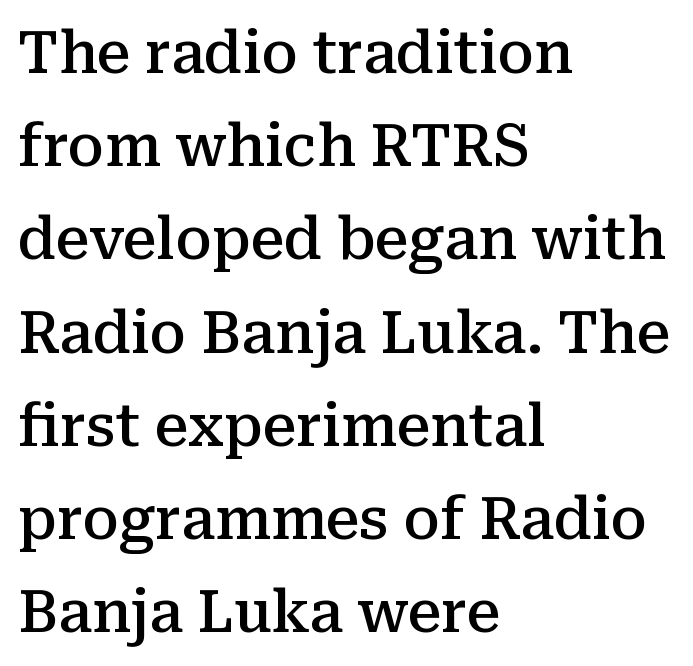
The image shows 59 px semibold serif type, upright; set left-aligned, normal line spacing (1.58x), normal letter spacing, not underlined; medium stroke contrast and a medium x-height.
